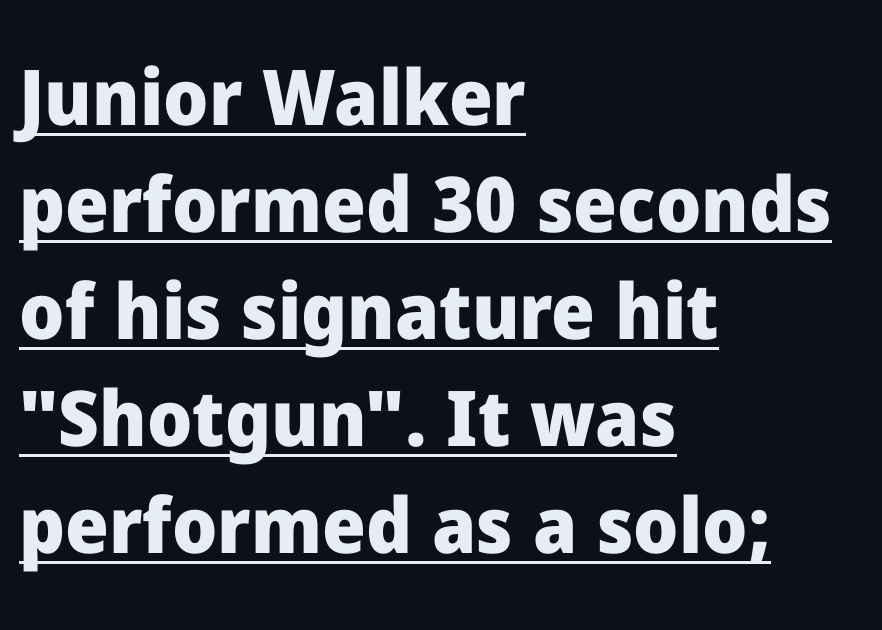
{"serif": "no", "italic": "no", "bold": "yes", "weight": "heavy", "width": "normal", "stroke_contrast": "low", "x_height": "medium", "monospaced": "no", "underline": "yes", "align": "left", "line_spacing": "normal", "line_spacing_ratio": 1.39, "letter_spacing": "normal", "letter_spacing_em": 0.0, "glyph_px": 77}
